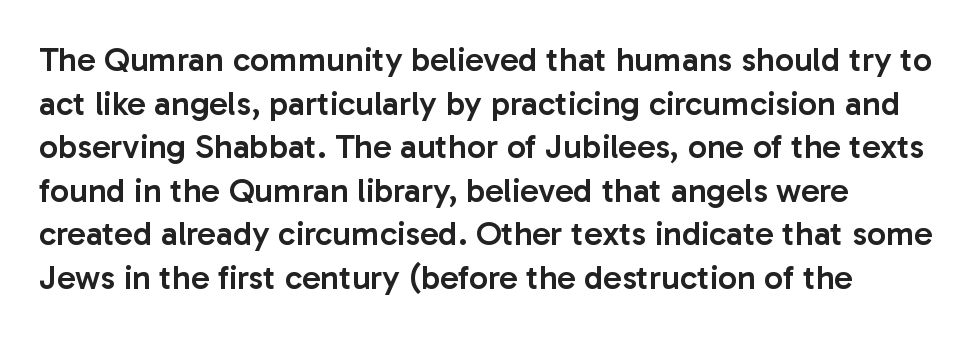
{"serif": "no", "italic": "no", "bold": "semi", "weight": "semibold", "width": "normal", "stroke_contrast": "low", "x_height": "medium", "monospaced": "no", "underline": "no", "line_spacing": "normal", "line_spacing_ratio": 1.28, "letter_spacing": "normal", "letter_spacing_em": 0.0, "glyph_px": 34}
